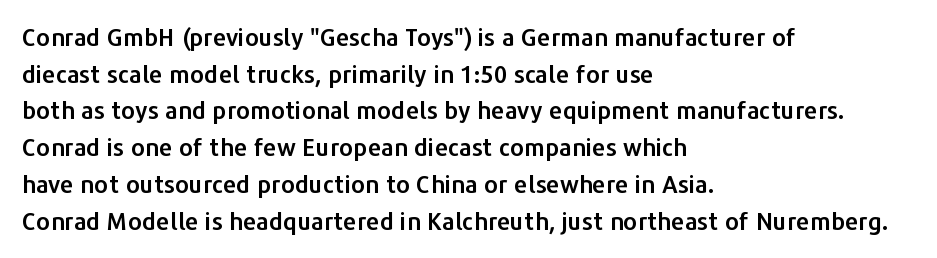
{"italic": "no", "underline": "no", "align": "left", "line_spacing": "normal", "line_spacing_ratio": 1.53, "letter_spacing": "normal", "letter_spacing_em": 0.0, "glyph_px": 24}
